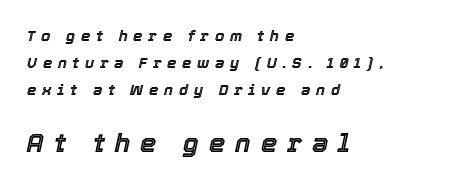
The image shows 26 px text type, italic (leaning right); set left-aligned, line spacing 1.79x, unusually wide letter spacing (+0.38 em), not underlined; the second (bottom) block is 1.73x larger.
